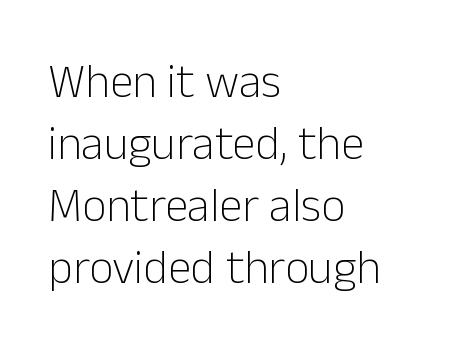
The rag falls on the right side of this text block. What stands out about the letter spacing? Nothing — it is the standard amount. This rendering features lettering with no underline. Does the lettering tilt? It doesn't — this is upright. One glance says typical: line gaps are just what's usual. Examine the stroke ends and you'll find no serifs.
